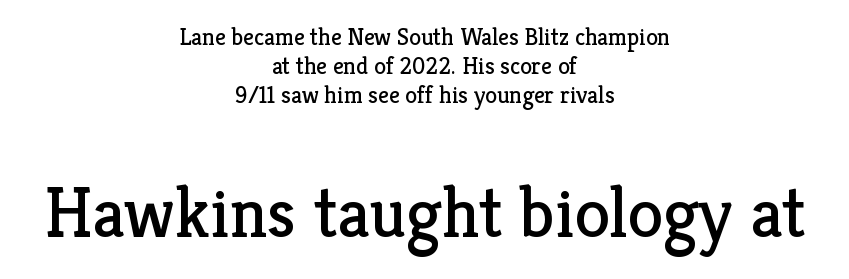
Q: Is the text bold? A: No.
Q: Is the text italic (slanted)? A: No, it is upright.
Q: Is the typeface a serif or a sans-serif typeface? A: Serif.
Q: Is the text underlined? A: No.
Q: How is the paragraph aligned? A: Centered.
Q: Is the spacing between letters normal or unusually wide? A: Normal.
Q: Which block of text is set in a larger size, the first (top) or the second (bottom)? A: The second (bottom) one.
Q: Width (condensed, normal, or wide)? A: Normal.
Q: Stroke contrast? A: Low.
Q: x-height? A: Medium.
Q: Monospaced? A: No.
